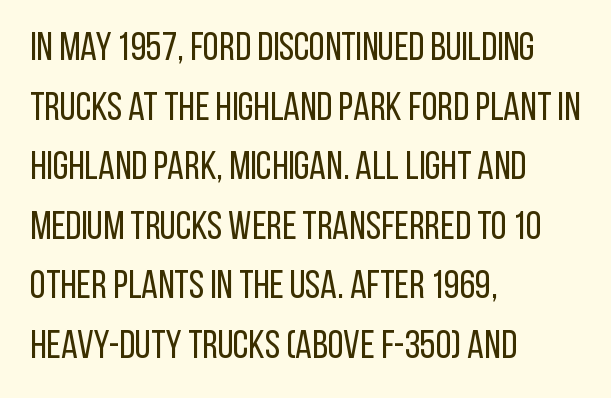
Q: Is the text bold? A: No.
Q: Is the text italic (slanted)? A: No, it is upright.
Q: Is the typeface a serif or a sans-serif typeface? A: Sans-serif.
Q: Is the text underlined? A: No.
Q: How is the paragraph aligned? A: Left-aligned.
Q: Is the spacing between letters normal or unusually wide? A: Normal.
Q: Is the spacing between lines tight, normal or loose? A: Normal.
Q: Width (condensed, normal, or wide)? A: Condensed.
Q: Stroke contrast? A: Low.
Q: x-height? A: Large.
Q: Monospaced? A: No.
